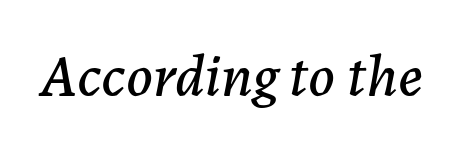
The image shows 61 px text type, italic (leaning right); set normal letter spacing, not underlined; low stroke contrast and a medium x-height.
